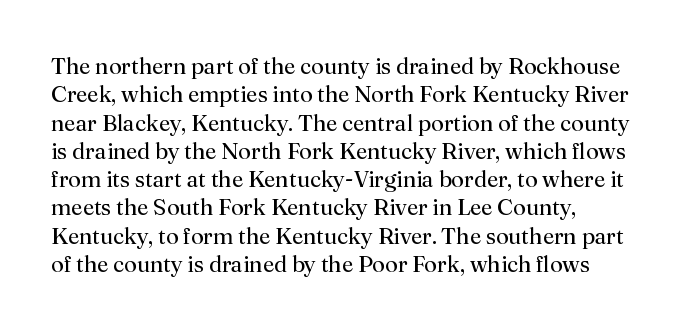
Q: Is the text bold? A: No.
Q: Is the text italic (slanted)? A: No, it is upright.
Q: Is the text underlined? A: No.
Q: How is the paragraph aligned? A: Left-aligned.
Q: Is the spacing between letters normal or unusually wide? A: Normal.
